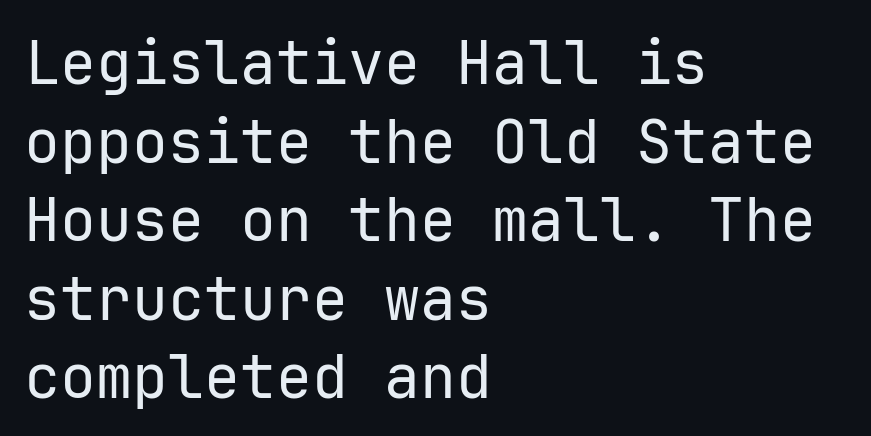
The image shows 60 px regular-weight sans-serif type, upright, monospaced; set left-aligned, normal line spacing (1.31x), normal letter spacing, not underlined; low stroke contrast and a medium x-height.
